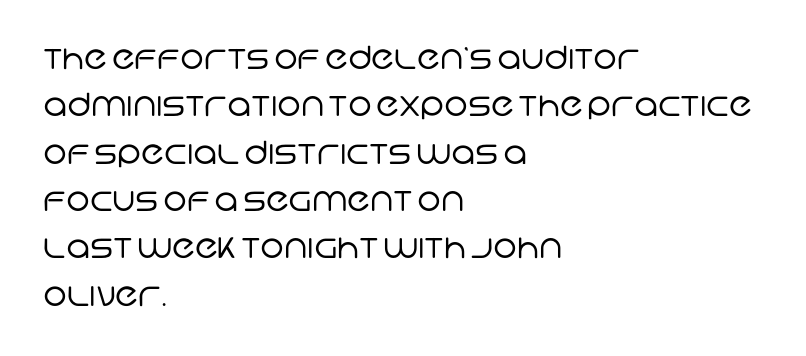
{"serif": "no", "bold": "no", "weight": "regular", "width": "normal", "stroke_contrast": "low", "x_height": "large", "monospaced": "no", "underline": "no", "align": "left", "line_spacing": "normal", "line_spacing_ratio": 1.48, "letter_spacing": "normal", "letter_spacing_em": 0.0, "glyph_px": 32}
